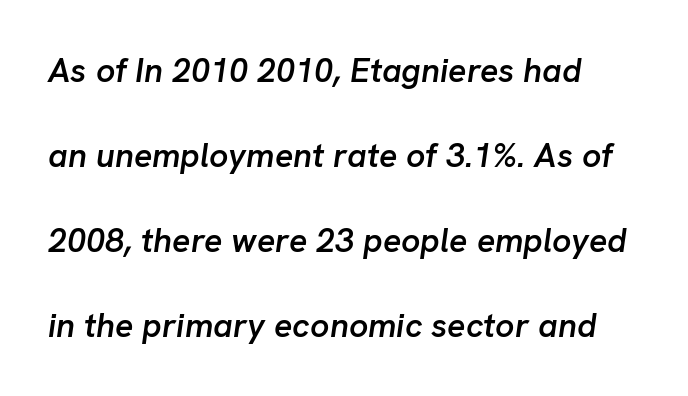
{"italic": "yes", "lean": "right", "slant_degrees": 8, "bold": "semi", "weight": "semibold", "width": "normal", "stroke_contrast": "low", "x_height": "medium", "monospaced": "no", "underline": "no", "line_spacing": "loose", "line_spacing_ratio": 2.5, "letter_spacing": "normal", "letter_spacing_em": 0.0, "glyph_px": 34}
